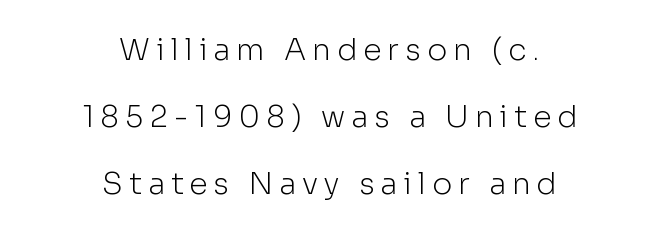
These lines are rendered in a variable-pitch font. Airy leading. Every row of glyphs is offset so its center matches the block's center. A typesetter would mark this as roman, not italic. Caption: face not bold, strokes unweighted. The face used here is rendered with a markedly widened letterfit.
